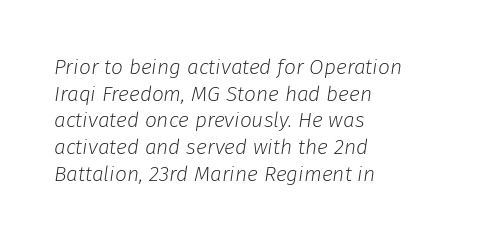
{"italic": "yes", "lean": "right", "slant_degrees": 8, "bold": "no", "underline": "no", "align": "left", "line_spacing": "normal", "line_spacing_ratio": 1.27, "letter_spacing": "normal", "letter_spacing_em": 0.0, "glyph_px": 21}
